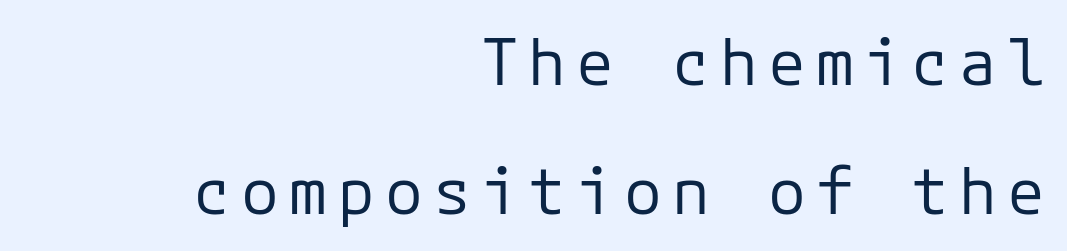
Q: Is the text bold? A: No.
Q: Is the text italic (slanted)? A: No, it is upright.
Q: Is the typeface a serif or a sans-serif typeface? A: Sans-serif.
Q: Is the text underlined? A: No.
Q: How is the paragraph aligned? A: Right-aligned.
Q: Is the spacing between lines tight, normal or loose? A: Loose.
Q: Width (condensed, normal, or wide)? A: Normal.
Q: Stroke contrast? A: Low.
Q: x-height? A: Medium.
